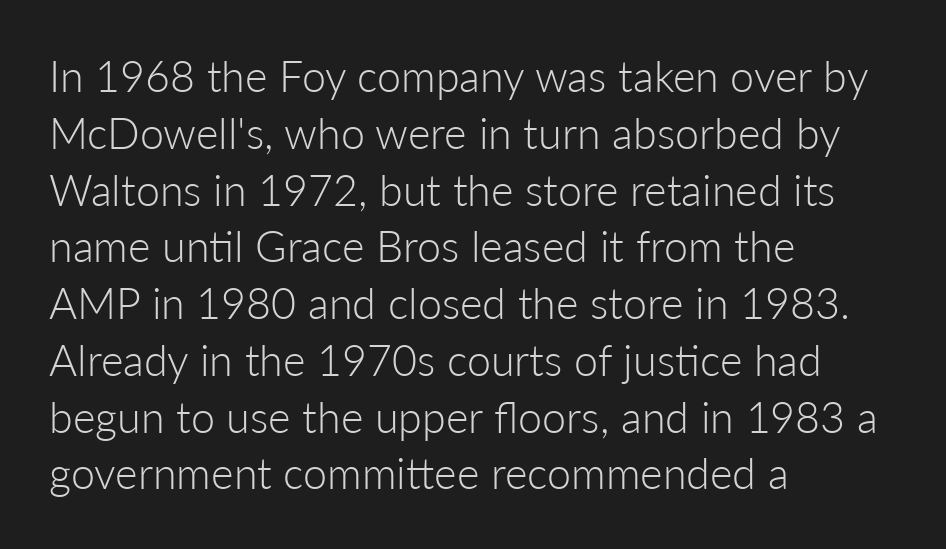
The foot of each line stays bare and open. Do the characters align in a grid? No, the font is proportional. The paragraph shown leans on its left margin. Weight: in the light-to-regular range.
